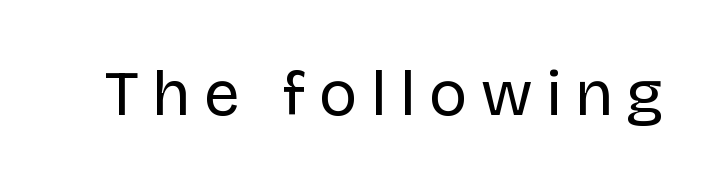
The image shows 64 px regular-weight sans-serif type, upright; set unusually wide letter spacing (+0.21 em), not underlined; low stroke contrast and a large x-height.
